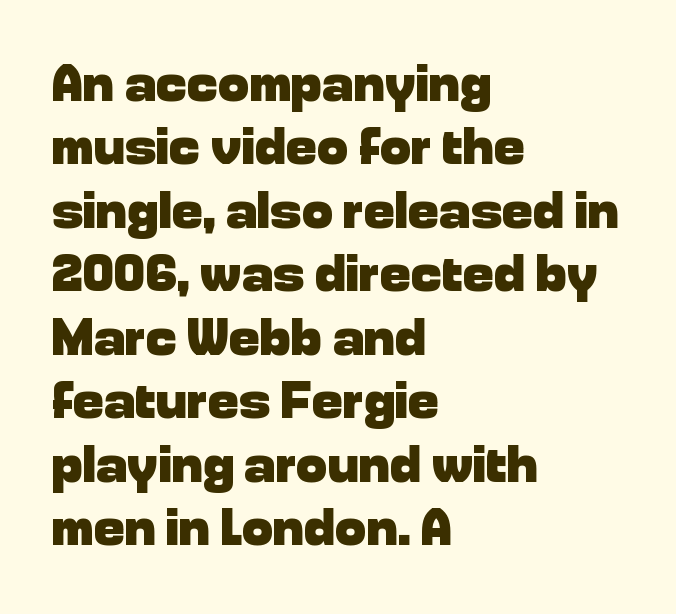
The image shows 52 px heavy sans-serif type, upright; set left-aligned, line spacing 1.22x, normal letter spacing, not underlined; low stroke contrast and a medium x-height.
